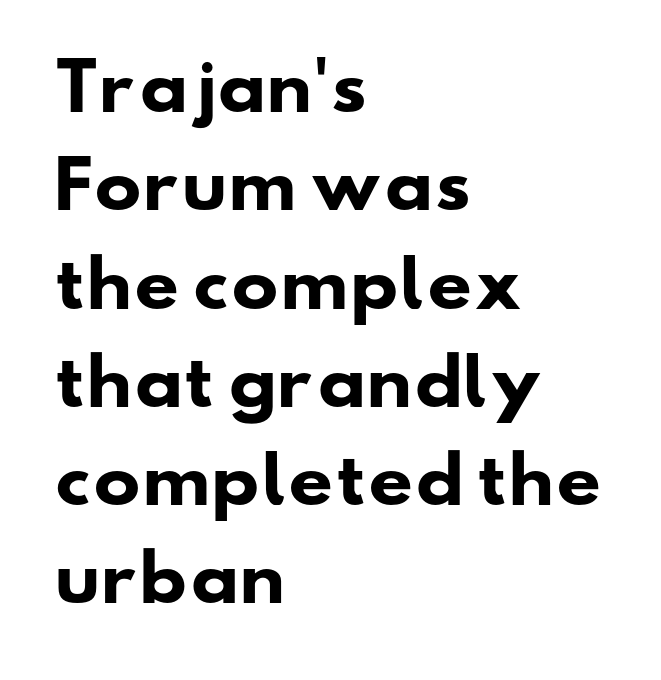
{"serif": "no", "bold": "yes", "weight": "heavy", "width": "wide", "stroke_contrast": "low", "x_height": "small", "monospaced": "no", "underline": "no", "align": "left", "line_spacing": "normal", "line_spacing_ratio": 1.56, "letter_spacing": "normal", "letter_spacing_em": 0.0, "glyph_px": 63}
